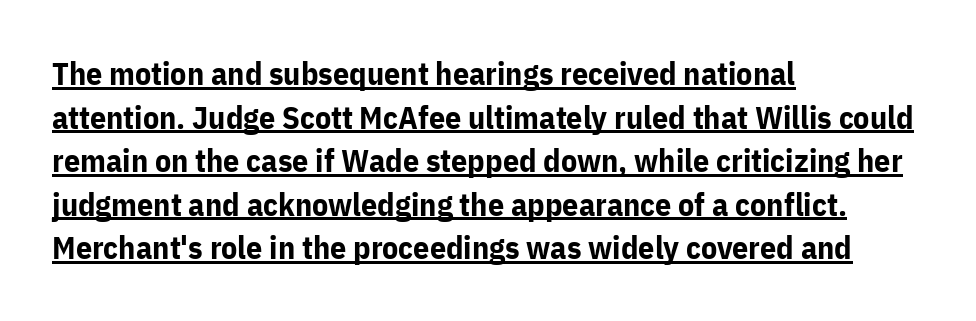
The paragraph shown leans on its left margin. A typesetter would call this proportional, since set widths differ per character. This block has exactly the height ordinary leading produces. Letterform terminals end flat and unadorned throughout the passage. Thick stems and heavy bowls — unmistakably bold.
